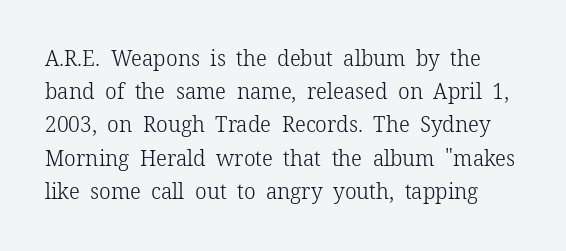
The image shows 21 px text type, upright; set normal line spacing (1.58x), normal letter spacing, not underlined.
